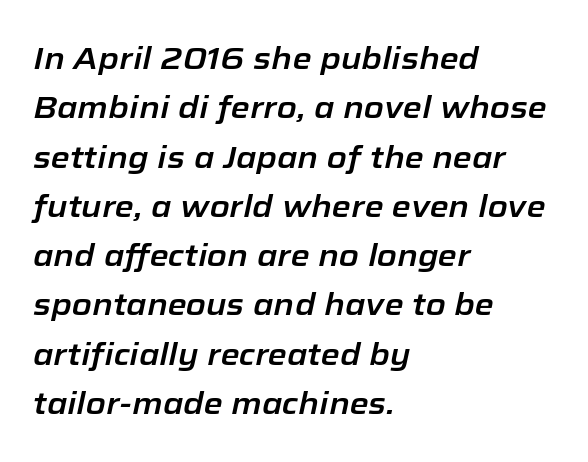
Q: Is the text italic (slanted)? A: Yes, it leans right by about 12 degrees.
Q: Is the text underlined? A: No.
Q: How is the paragraph aligned? A: Left-aligned.
Q: Is the spacing between letters normal or unusually wide? A: Normal.
Q: Is the spacing between lines tight, normal or loose? A: Normal.
Q: Width (condensed, normal, or wide)? A: Normal.
Q: Stroke contrast? A: Low.
Q: x-height? A: Medium.
Q: Monospaced? A: No.
